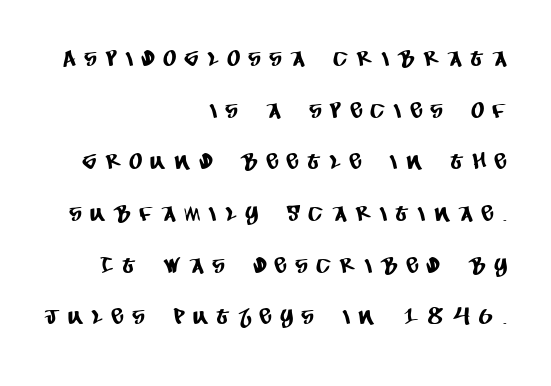
Q: Is the text underlined? A: No.
Q: How is the paragraph aligned? A: Right-aligned.
Q: Is the spacing between letters normal or unusually wide? A: Unusually wide.
Q: Is the spacing between lines tight, normal or loose? A: Loose.
